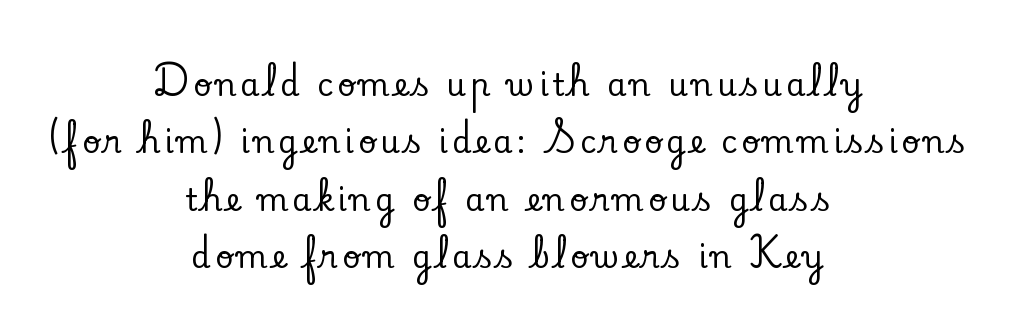
The image shows 31 px serif type, upright; set centered, line spacing 1.85x, not underlined; low stroke contrast and a small x-height.
